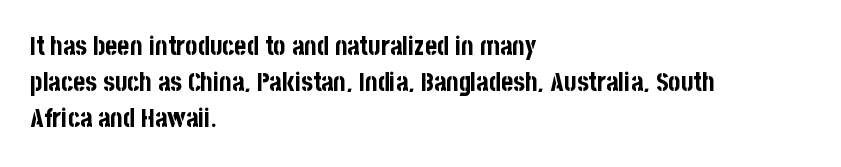
The image shows 26 px bold type, upright; set left-aligned, normal line spacing (1.39x), normal letter spacing, not underlined.
